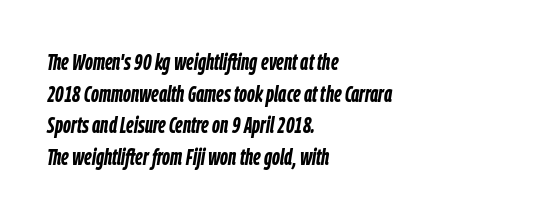
Q: Is the text bold? A: Yes.
Q: Is the text italic (slanted)? A: Yes, it leans right by about 9 degrees.
Q: Is the text underlined? A: No.
Q: How is the paragraph aligned? A: Left-aligned.
Q: Is the spacing between letters normal or unusually wide? A: Normal.
Q: Is the spacing between lines tight, normal or loose? A: Normal.
